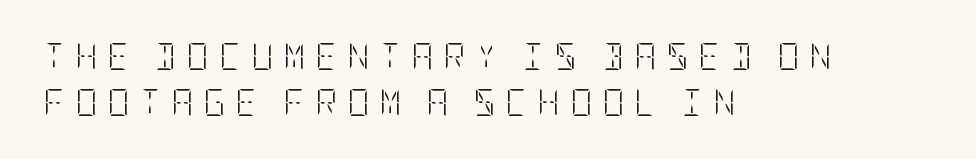
Stems and bowls with no extra thickness — not bold. The type sits square on the baseline with zero lean. Glance below the letters and you will spot only blank space. A classic flush-left, rag-right setting is used for this passage. Baseline-to-baseline distance is the conventional proportion of letter height.
